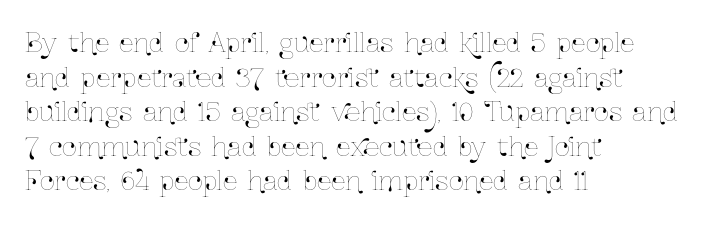
The image shows 26 px text type, upright; set left-aligned, normal line spacing (1.33x), normal letter spacing, not underlined.
